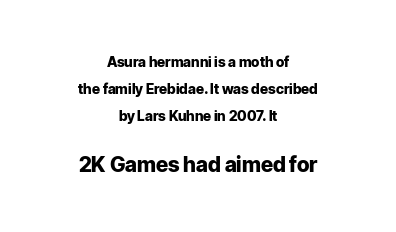
Quick note: underline off. Does the lettering tilt? It doesn't — this is upright. This sample trades compactness for vertical openness between lines. The sample has been set heavy, in full bold.
